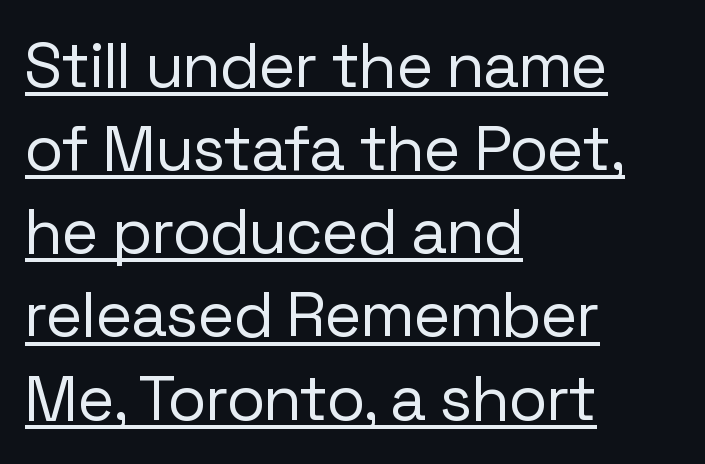
{"serif": "no", "italic": "no", "bold": "no", "weight": "regular", "width": "normal", "stroke_contrast": "low", "x_height": "medium", "monospaced": "no", "underline": "yes", "align": "left", "line_spacing": "normal", "line_spacing_ratio": 1.32, "letter_spacing": "normal", "letter_spacing_em": 0.0, "glyph_px": 63}
